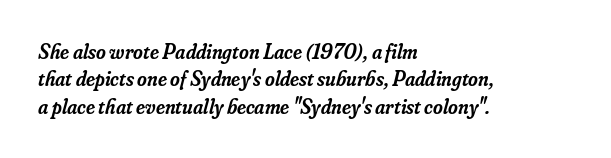
{"italic": "yes", "lean": "right", "slant_degrees": 16, "bold": "semi", "underline": "no", "align": "left", "line_spacing": "normal", "line_spacing_ratio": 1.3, "letter_spacing": "normal", "letter_spacing_em": 0.0, "glyph_px": 21}
